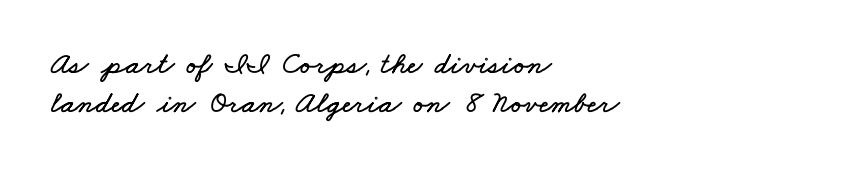
Plain, unruled lines of type. Compared with a centered layout, this one pins lines to the left instead. A typesetter would call this zero additional tracking. A typesetter would call this proportional, since set widths differ per character. Reading down the column, the eye jumps a familiar distance to each next line.
